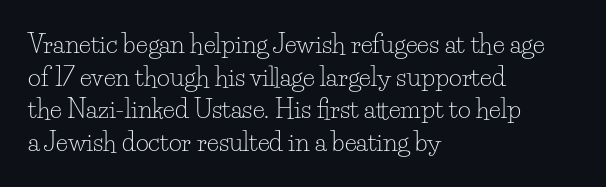
{"italic": "no", "bold": "no", "underline": "no", "align": "left", "line_spacing": "normal", "line_spacing_ratio": 1.31, "letter_spacing": "normal", "letter_spacing_em": 0.0, "glyph_px": 25}
